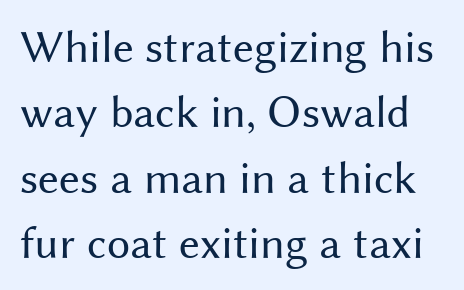
The image shows 46 px regular-weight sans-serif type, upright; set normal line spacing (1.42x), normal letter spacing, not underlined; medium stroke contrast and a medium x-height.
